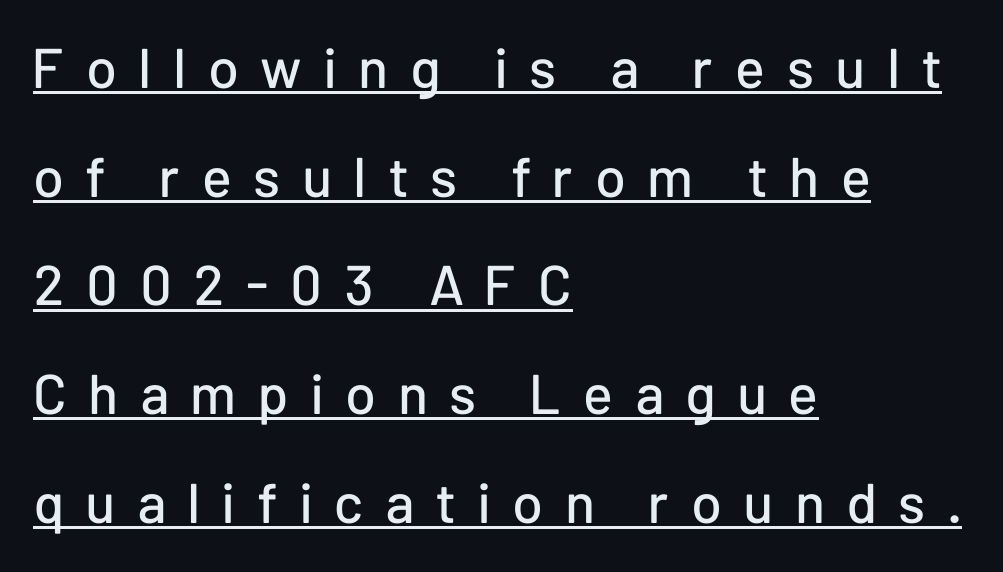
Characters remain perfectly vertical along every line. Left-aligned paragraph, ragged on the right. Notice the wide empty band between every row — that's loose leading. Glance below the letters and you will spot a drawn line.
